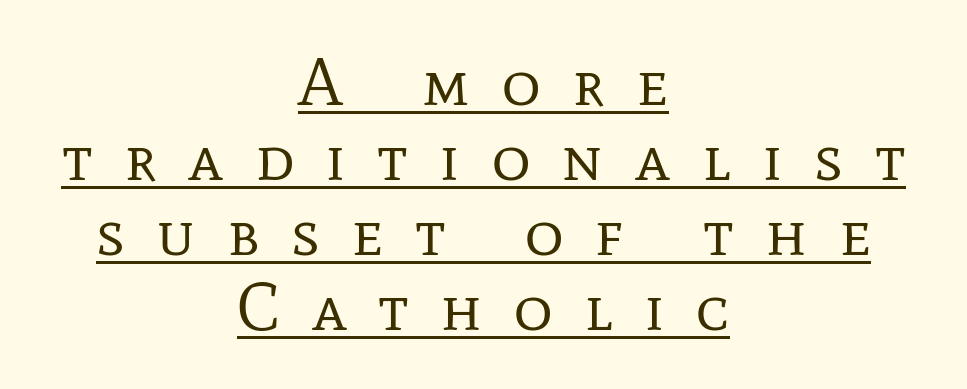
{"serif": "yes", "italic": "no", "bold": "no", "weight": "regular", "width": "normal", "stroke_contrast": "low", "x_height": "medium", "monospaced": "no", "underline": "yes", "align": "center", "line_spacing": "tight", "line_spacing_ratio": 1.12, "letter_spacing": "wide", "letter_spacing_em": 0.47, "glyph_px": 67}
